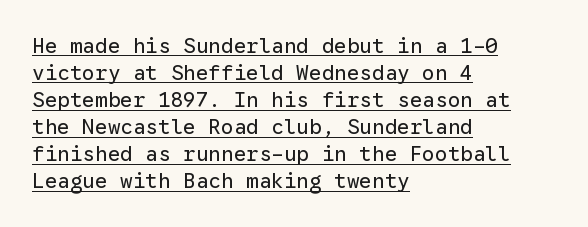
Teacher's note: observe the even left margin — that is flush-left alignment. Notice how the stems are strictly vertical — no italics here. In designer terms, the underline attribute is active on this setting. A typesetter would call this leading conventional body-copy spacing.
